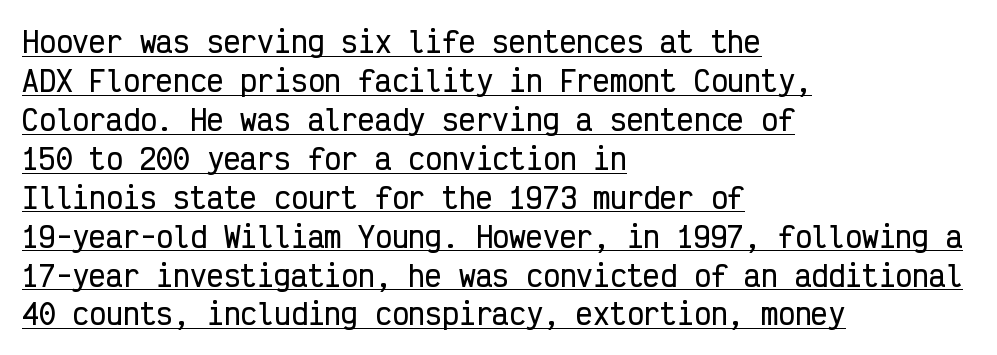
Underline: present. The lettering stays uniformly vertical, giving the passage a roman look. Inter-character spacing is left at the font's built-in metrics. These lines are set flush left with a ragged right edge. Think of a typewriter: that constant character pitch is what you see here. Compared with typical paragraphs, the rows here are spaced about the same.
